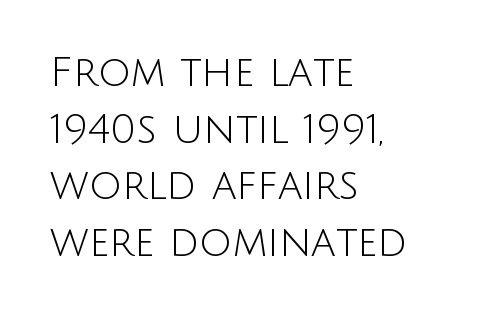
{"serif": "no", "italic": "no", "bold": "no", "weight": "light", "width": "normal", "stroke_contrast": "low", "x_height": "large", "monospaced": "no", "underline": "no", "align": "left", "line_spacing": "normal", "line_spacing_ratio": 1.38, "letter_spacing": "normal", "letter_spacing_em": 0.0, "glyph_px": 41}
